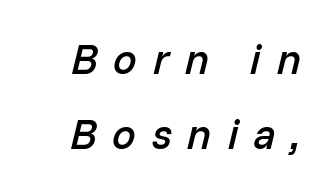
{"italic": "yes", "lean": "right", "slant_degrees": 14, "bold": "semi", "weight": "semibold", "width": "normal", "stroke_contrast": "low", "x_height": "medium", "monospaced": "no", "underline": "no", "line_spacing_ratio": 1.79, "letter_spacing": "wide", "letter_spacing_em": 0.37, "glyph_px": 42}
